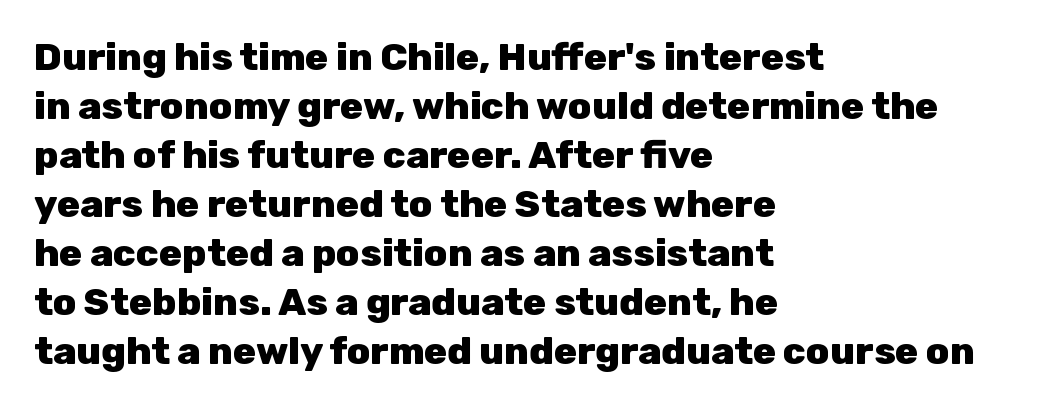
The image shows 38 px heavy sans-serif type, upright; set left-aligned, normal line spacing (1.29x), normal letter spacing, not underlined; low stroke contrast and a medium x-height.
